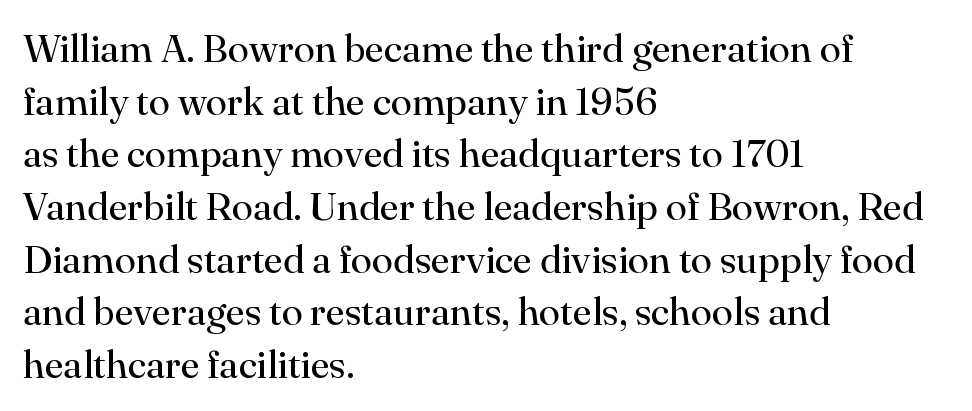
The image shows 39 px regular-weight serif type, upright; set left-aligned, normal line spacing (1.35x), normal letter spacing, not underlined; high stroke contrast and a small x-height.
